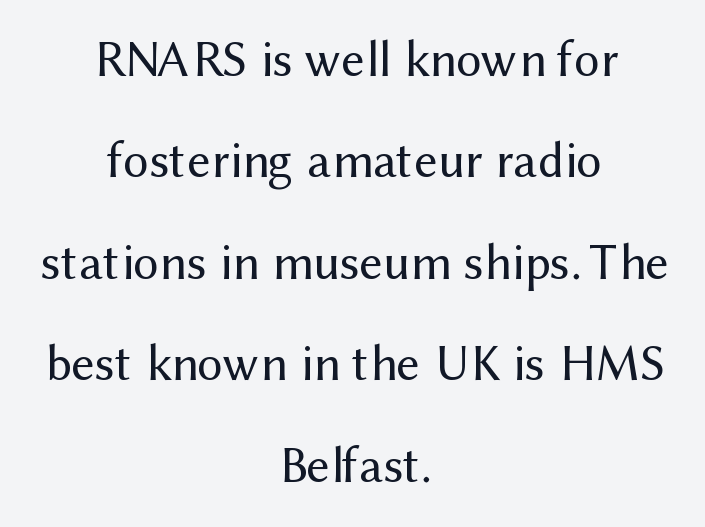
Q: Is the text bold? A: No.
Q: Is the text italic (slanted)? A: No, it is upright.
Q: Is the typeface a serif or a sans-serif typeface? A: Sans-serif.
Q: Is the text underlined? A: No.
Q: How is the paragraph aligned? A: Centered.
Q: Is the spacing between letters normal or unusually wide? A: Normal.
Q: Is the spacing between lines tight, normal or loose? A: Loose.
Q: Width (condensed, normal, or wide)? A: Normal.
Q: Stroke contrast? A: Medium.
Q: x-height? A: Medium.
Q: Monospaced? A: No.
